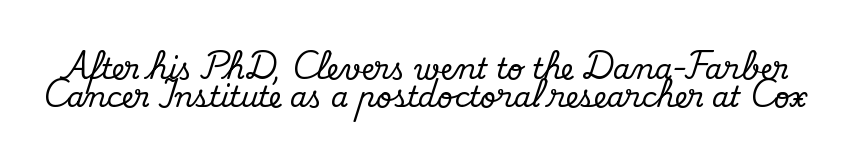
{"serif": "yes", "width": "normal", "stroke_contrast": "medium", "x_height": "small", "monospaced": "no", "underline": "no", "line_spacing": "tight", "line_spacing_ratio": 1.01, "letter_spacing": "normal", "letter_spacing_em": 0.0, "glyph_px": 28}
